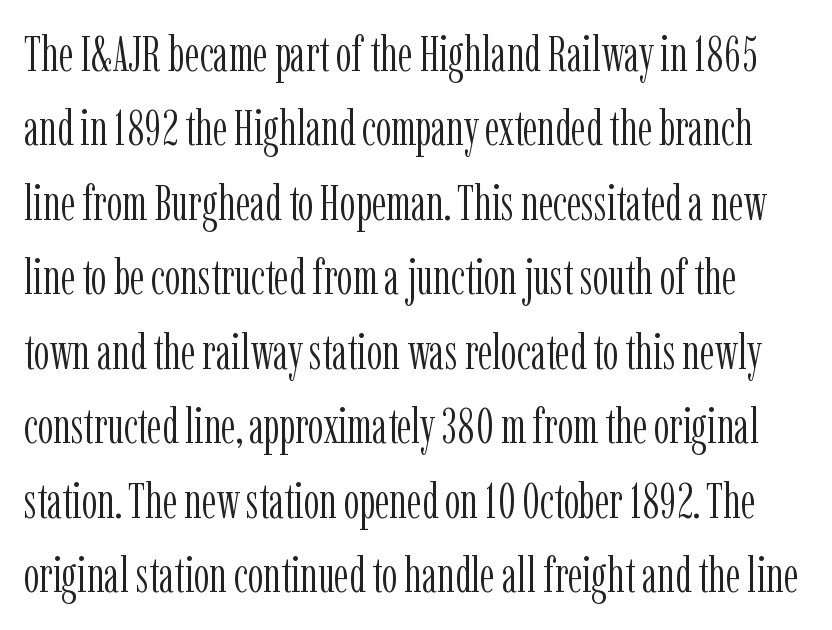
The passage shown is not underscored anywhere. Nobody touched the tracking dial on this one. Is this a heavy cut? Hardly; it is regular or lighter. One glance says typical: line gaps are just what's usual.
